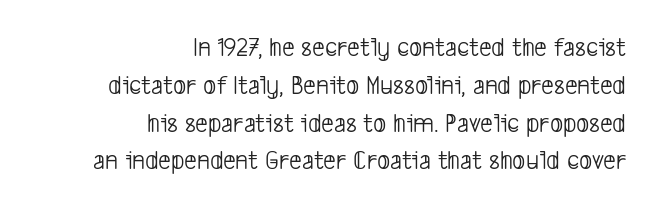
Regarding leading, the lines here are spaced in the standard way. The weight tops out at a normal text grade. Look at the bottom of the vertical strokes: they stop flat, with no serifs. Think of a printed novel: that variable character pitch is what you see here.
